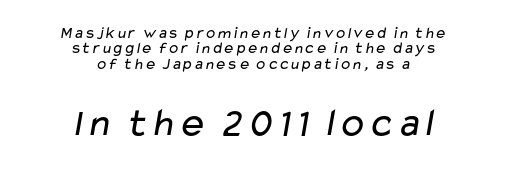
Q: Is the text bold? A: No.
Q: Is the typeface a serif or a sans-serif typeface? A: Sans-serif.
Q: Is the text underlined? A: No.
Q: How is the paragraph aligned? A: Centered.
Q: Is the spacing between letters normal or unusually wide? A: Normal.
Q: Is the spacing between lines tight, normal or loose? A: Tight.
Q: Which block of text is set in a larger size, the first (top) or the second (bottom)? A: The second (bottom) one.
Q: Width (condensed, normal, or wide)? A: Wide.
Q: Stroke contrast? A: Low.
Q: x-height? A: Medium.
Q: Monospaced? A: No.
